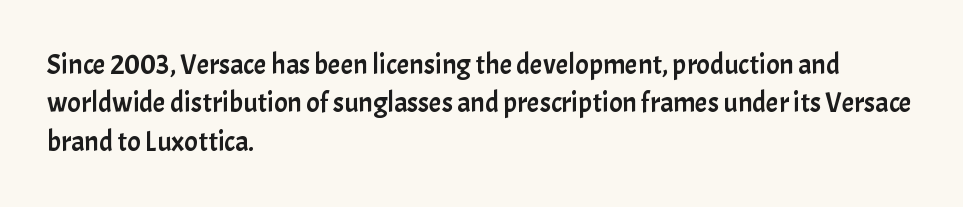
Q: Is the text italic (slanted)? A: No, it is upright.
Q: Is the typeface a serif or a sans-serif typeface? A: Sans-serif.
Q: Is the text underlined? A: No.
Q: How is the paragraph aligned? A: Left-aligned.
Q: Is the spacing between letters normal or unusually wide? A: Normal.
Q: Is the spacing between lines tight, normal or loose? A: Normal.
Q: Width (condensed, normal, or wide)? A: Normal.
Q: Stroke contrast? A: Low.
Q: x-height? A: Medium.
Q: Monospaced? A: No.
